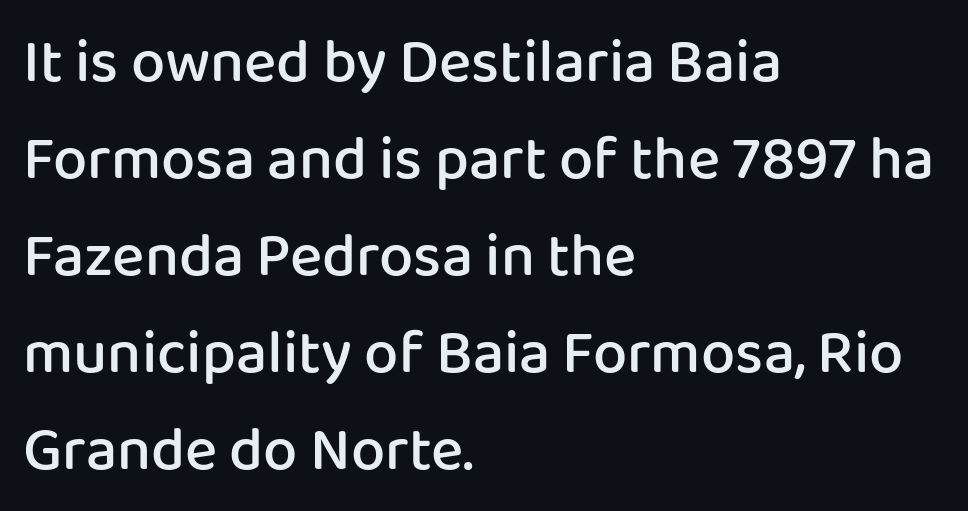
{"serif": "no", "italic": "no", "bold": "semi", "weight": "semibold", "width": "normal", "stroke_contrast": "low", "x_height": "medium", "monospaced": "no", "underline": "no", "align": "left", "line_spacing": "normal", "line_spacing_ratio": 1.59, "letter_spacing": "normal", "letter_spacing_em": 0.0, "glyph_px": 61}
